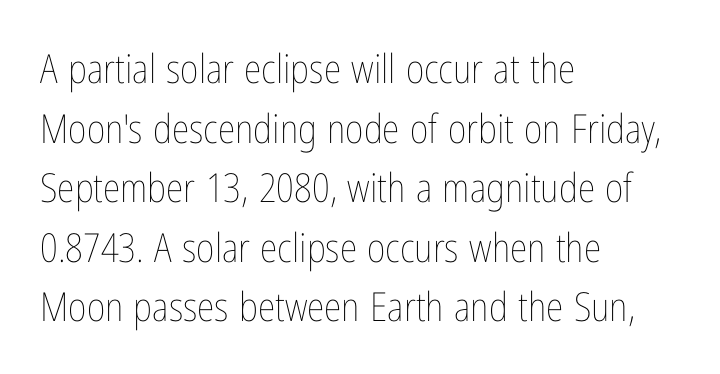
{"italic": "no", "bold": "no", "weight": "thin", "width": "condensed", "stroke_contrast": "low", "x_height": "medium", "monospaced": "no", "underline": "no", "align": "left", "line_spacing": "normal", "line_spacing_ratio": 1.49, "letter_spacing": "normal", "letter_spacing_em": 0.0, "glyph_px": 40}
